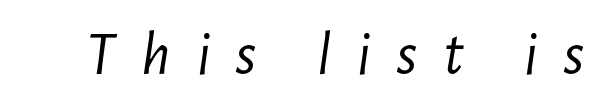
Q: Is the text bold? A: No.
Q: Is the text italic (slanted)? A: Yes, it leans right by about 7 degrees.
Q: Is the text underlined? A: No.
Q: Is the spacing between letters normal or unusually wide? A: Unusually wide.
Q: Width (condensed, normal, or wide)? A: Condensed.
Q: Stroke contrast? A: Low.
Q: x-height? A: Medium.
Q: Monospaced? A: No.
